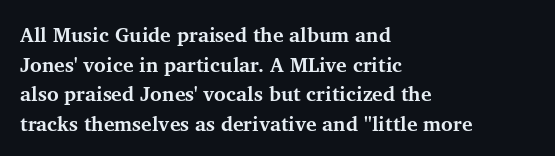
Q: Is the text bold? A: Yes.
Q: Is the text italic (slanted)? A: No, it is upright.
Q: Is the text underlined? A: No.
Q: How is the paragraph aligned? A: Left-aligned.
Q: Is the spacing between letters normal or unusually wide? A: Normal.
Q: Is the spacing between lines tight, normal or loose? A: Normal.
